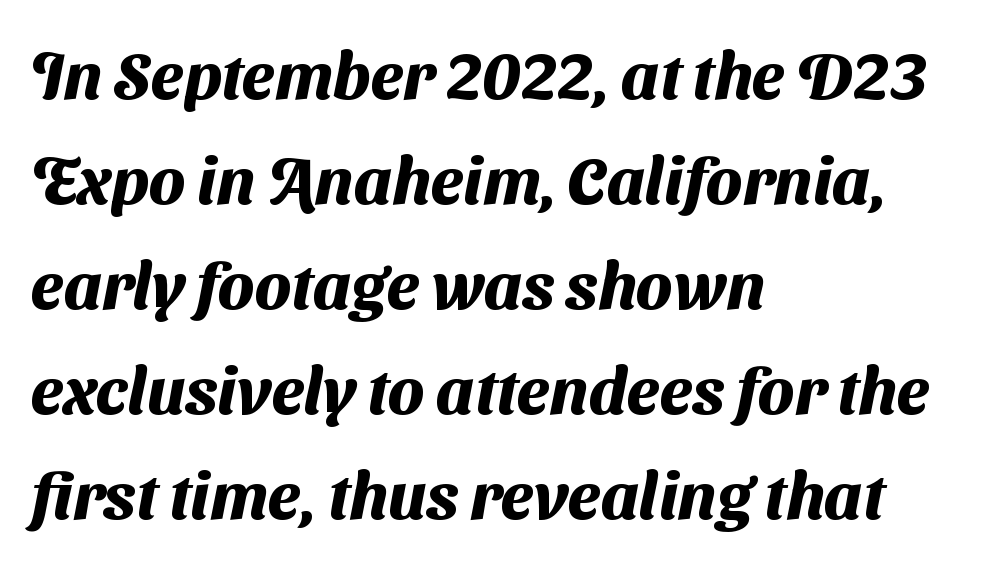
Horizontal alignment here is leftward, the default for most running prose. The specimen omits any rule beneath the text block's lines. The block of text has a typical density, with ordinary space between rows. The rendering keeps characters at their native spacing. The rendering uses natural spacing where letterforms have individual widths. The typeface chosen for these lines omits serifs.
